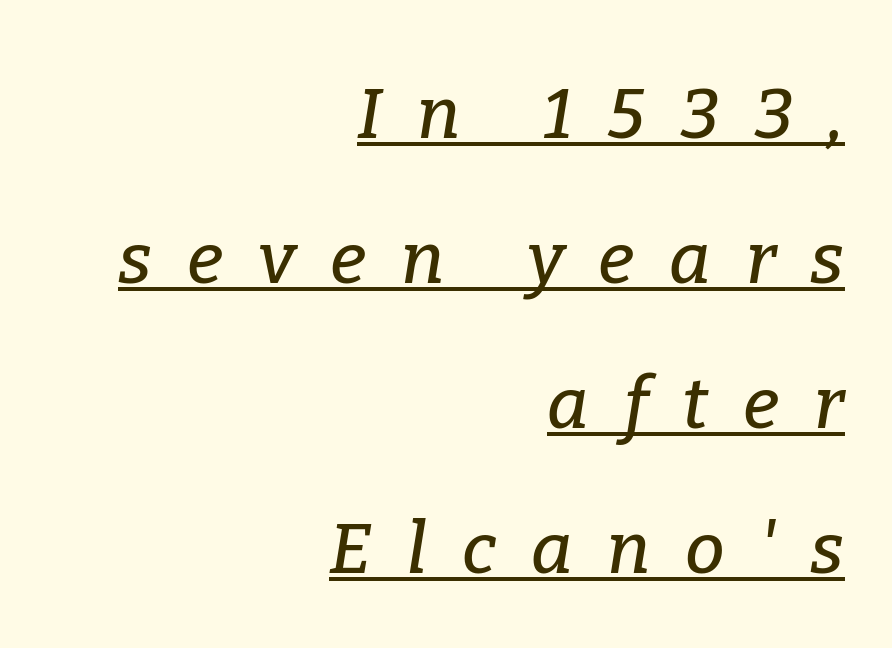
Does the lettering tilt? It does — this is italic. The rendering shows small feet on the letterforms — a serif design. The typesetter has applied underlining to the passage shown. These lines are rendered in a variable-pitch font. Leftover space on each line is placed entirely before the opening word. You could fit nearly another row in the gap between these rows.
